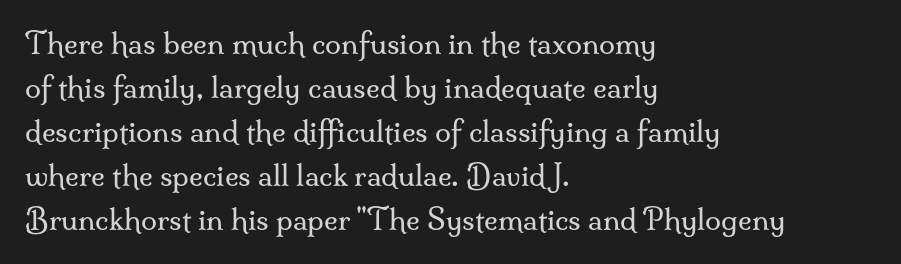
Q: Is the text bold? A: No.
Q: Is the text italic (slanted)? A: No, it is upright.
Q: Is the typeface a serif or a sans-serif typeface? A: Serif.
Q: Is the text underlined? A: No.
Q: How is the paragraph aligned? A: Left-aligned.
Q: Is the spacing between letters normal or unusually wide? A: Normal.
Q: Is the spacing between lines tight, normal or loose? A: Normal.
Q: Width (condensed, normal, or wide)? A: Normal.
Q: Stroke contrast? A: Medium.
Q: x-height? A: Small.
Q: Monospaced? A: No.
